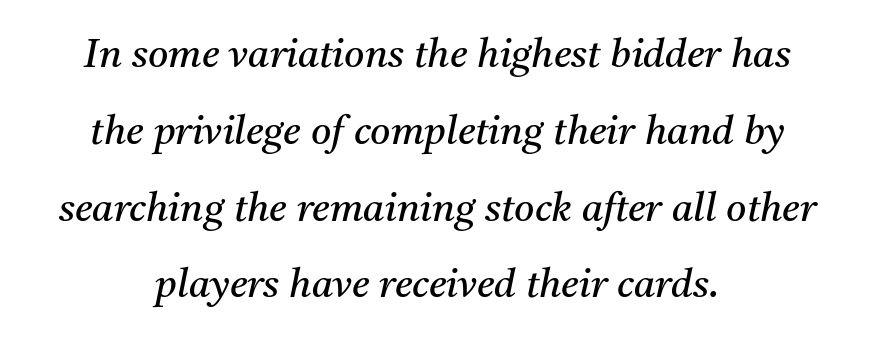
Q: Is the text bold? A: No.
Q: Is the text italic (slanted)? A: Yes, it leans right by about 11 degrees.
Q: Is the typeface a serif or a sans-serif typeface? A: Serif.
Q: Is the text underlined? A: No.
Q: How is the paragraph aligned? A: Centered.
Q: Is the spacing between letters normal or unusually wide? A: Normal.
Q: Is the spacing between lines tight, normal or loose? A: Loose.
Q: Width (condensed, normal, or wide)? A: Normal.
Q: Stroke contrast? A: Medium.
Q: x-height? A: Medium.
Q: Monospaced? A: No.
